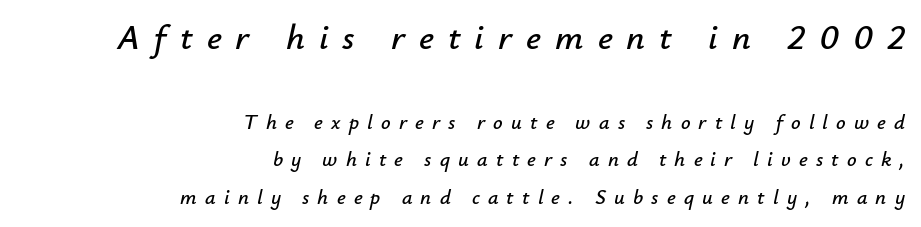
Tall strokes in this sample are angled rather than plumb. Horizontal alignment here is rightward, an uncommon choice for prose. The baseline area is clear. Here the first block reads like a headline and the second like body copy. You could not count columns in this text — the font is proportionally spaced. The passage shown has open, widely tracked lettering throughout.
